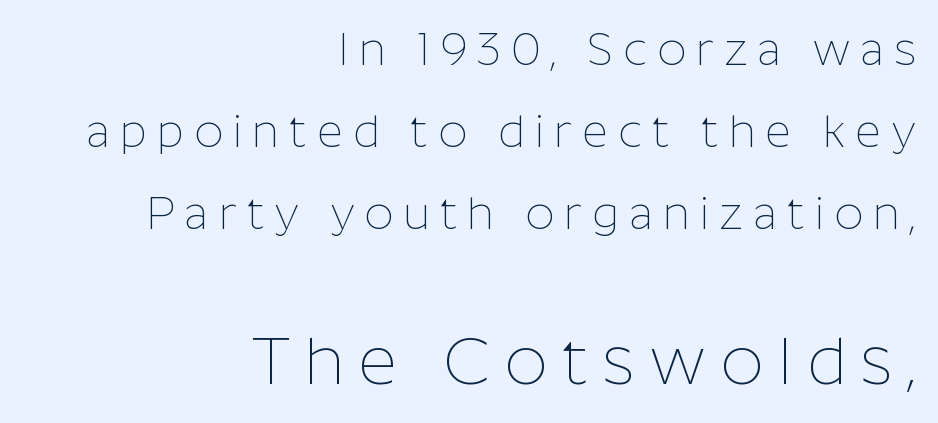
Weight: not bold — regular or lighter. Is this a fixed-width face? No — the glyphs have proportional, varying widths. The baseline area is clear. Typeset ragged left — the right edge is the straight one.
